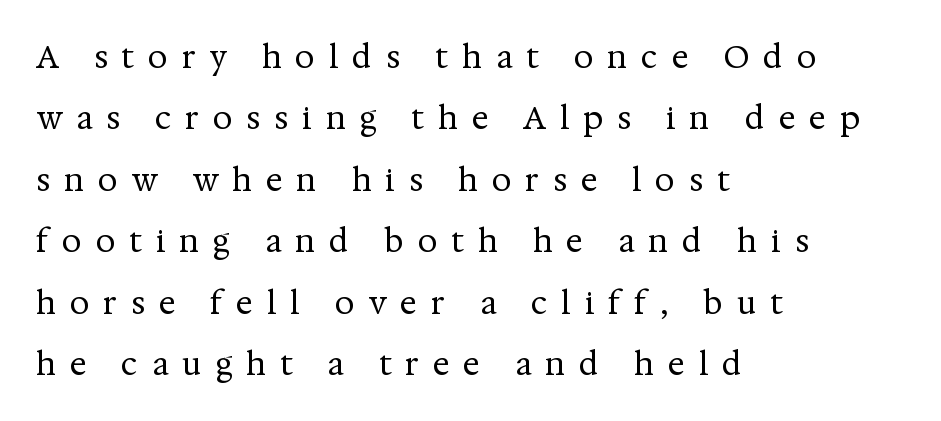
The image shows 31 px regular-weight serif type, upright; set left-aligned, loose line spacing (1.98x), unusually wide letter spacing (+0.45 em), not underlined; medium stroke contrast and a medium x-height.
